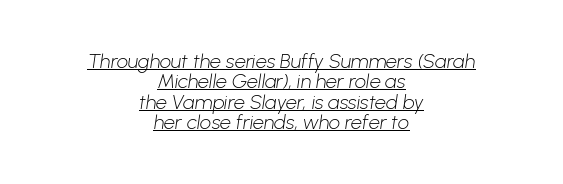
{"bold": "no", "underline": "yes", "align": "center", "line_spacing": "tight", "line_spacing_ratio": 1.02, "letter_spacing": "normal", "letter_spacing_em": 0.0, "glyph_px": 20}
